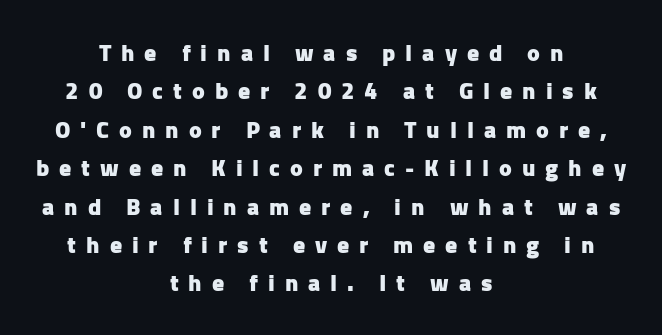
{"italic": "no", "bold": "yes", "underline": "no", "align": "center", "line_spacing": "normal", "line_spacing_ratio": 1.6, "letter_spacing": "wide", "letter_spacing_em": 0.41, "glyph_px": 24}
